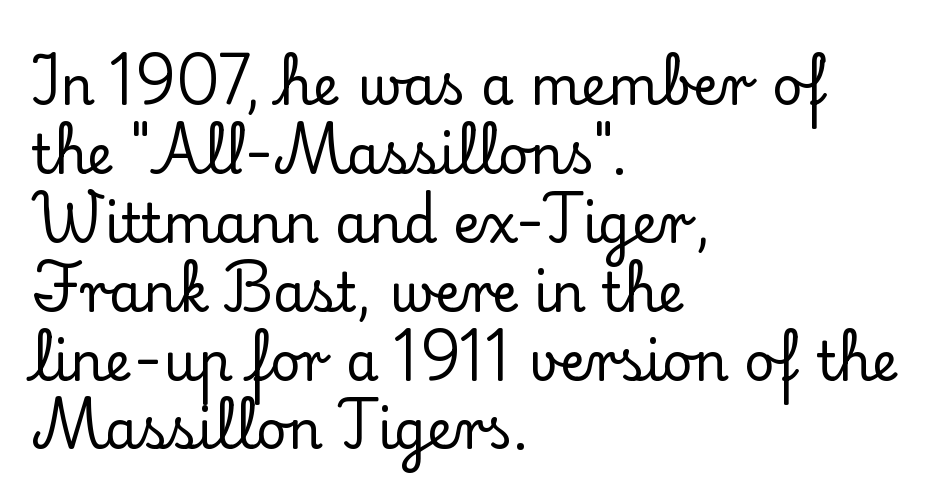
The image shows 53 px serif type, upright; set left-aligned, normal line spacing (1.3x), normal letter spacing, not underlined; low stroke contrast and a small x-height.
